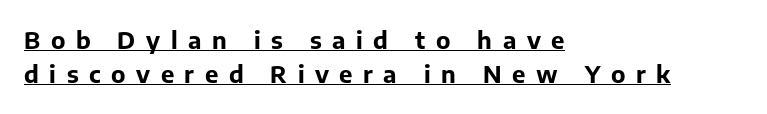
The image shows 24 px bold type, upright; set left-aligned, normal line spacing (1.43x), unusually wide letter spacing (+0.44 em), underlined.
